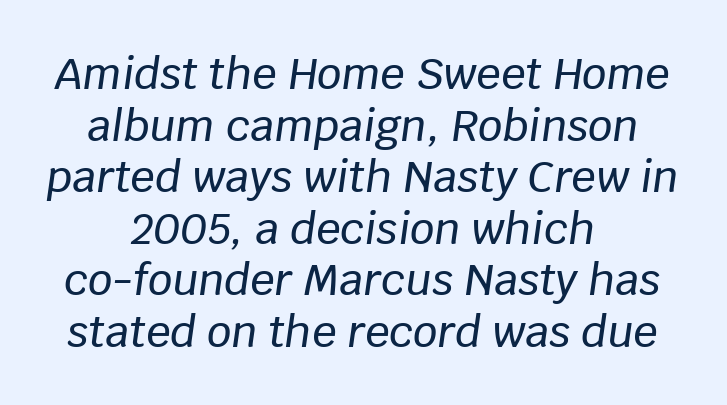
The image shows 43 px text type, italic (leaning right); set centered, line spacing 1.2x, normal letter spacing, not underlined; low stroke contrast and a large x-height.
